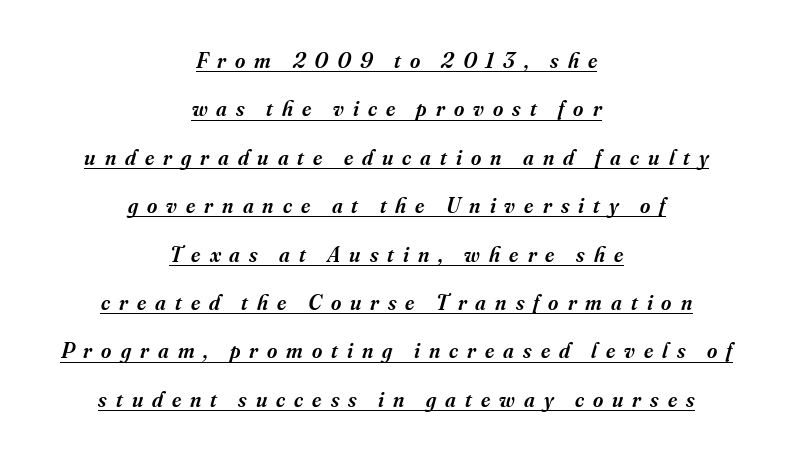
Each new line begins a long way beneath the previous one. The whole block is typeset with a tilt. Both edges are ragged and mirror each other, which tells us the setting is centered. Tracking here is generous; glyphs stand well apart from one another. A bit beefed up — I'd call it semibold rather than bold. The string is rendered with underlining switched on.
